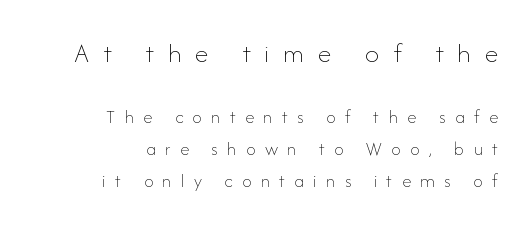
Q: Is the text bold? A: No.
Q: Is the text italic (slanted)? A: No, it is upright.
Q: Is the text underlined? A: No.
Q: How is the paragraph aligned? A: Right-aligned.
Q: Is the spacing between letters normal or unusually wide? A: Unusually wide.
Q: Is the spacing between lines tight, normal or loose? A: Normal.
Q: Which block of text is set in a larger size, the first (top) or the second (bottom)? A: The first (top) one.
Q: Width (condensed, normal, or wide)? A: Normal.
Q: Stroke contrast? A: Low.
Q: x-height? A: Small.
Q: Monospaced? A: No.
